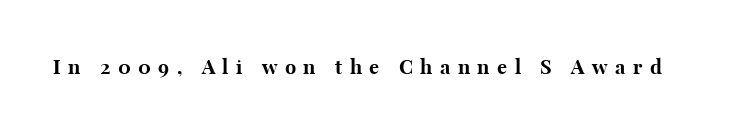
{"italic": "no", "bold": "yes", "underline": "no", "letter_spacing": "wide", "letter_spacing_em": 0.37, "glyph_px": 20}
